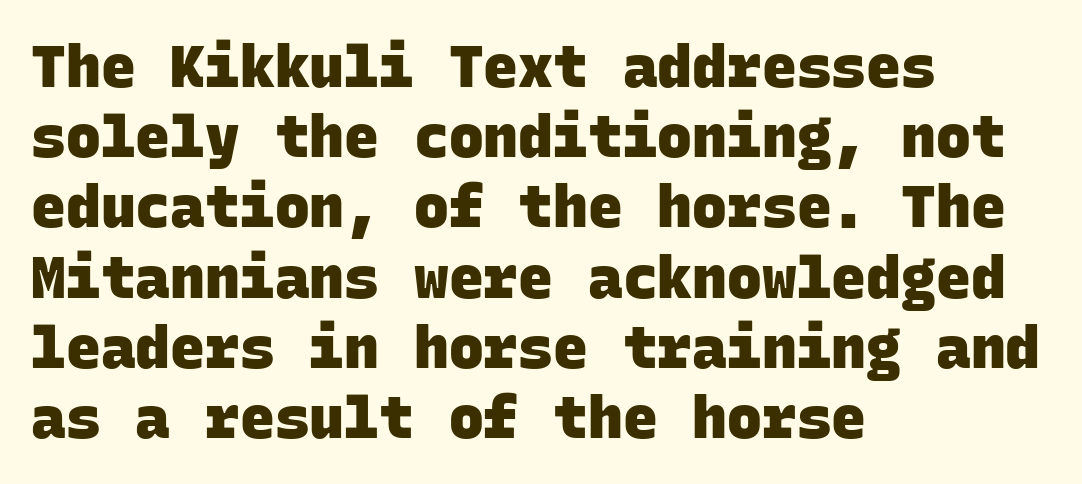
The image shows 58 px heavy sans-serif type, monospaced; set left-aligned, line spacing 1.21x, normal letter spacing, not underlined; low stroke contrast and a large x-height.
